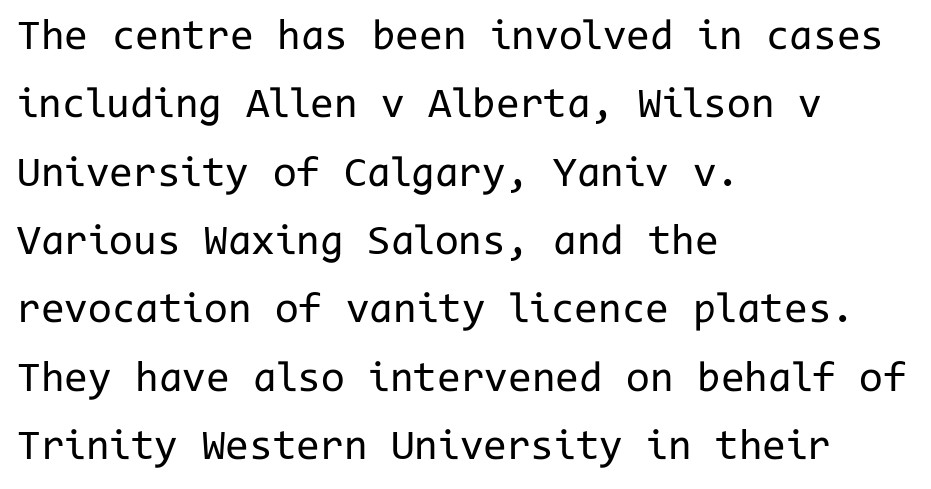
The image shows 43 px regular-weight sans-serif type, upright, monospaced; set left-aligned, normal line spacing (1.59x), normal letter spacing, not underlined; low stroke contrast and a medium x-height.
